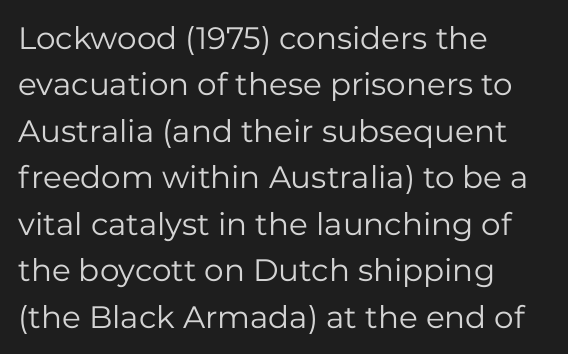
Characters remain perfectly vertical along every line. Default kerning and tracking; the words read as compact shapes. Vertically, the passage feels balanced, rows spaced as you'd expect. This sample uses a sans-serif face.
